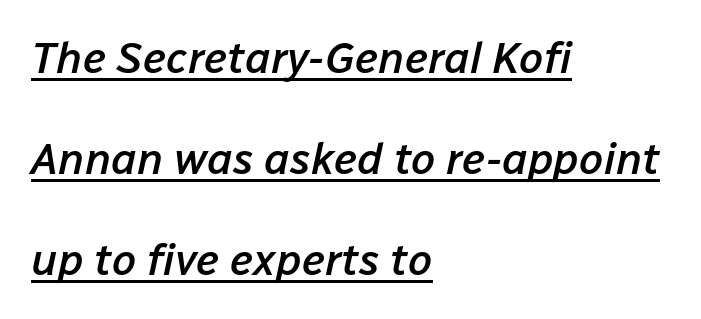
Italic: yes, the glyphs are oblique. Underlining? Definitely there. Is this a fixed-width face? No — the glyphs have proportional, varying widths. The lines are quadded left. Interline gaps are noticeably wide in this sample. The face used here is a semibold: visibly heavier than regular, lighter than bold.
